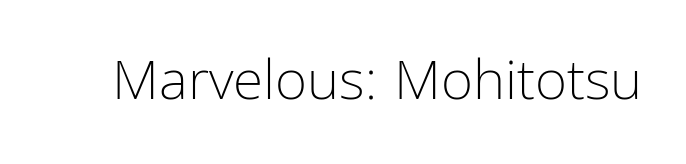
Q: Is the text bold? A: No.
Q: Is the text italic (slanted)? A: No, it is upright.
Q: Is the typeface a serif or a sans-serif typeface? A: Sans-serif.
Q: Is the text underlined? A: No.
Q: Is the spacing between letters normal or unusually wide? A: Normal.
Q: Width (condensed, normal, or wide)? A: Condensed.
Q: Stroke contrast? A: Low.
Q: x-height? A: Medium.
Q: Monospaced? A: No.
